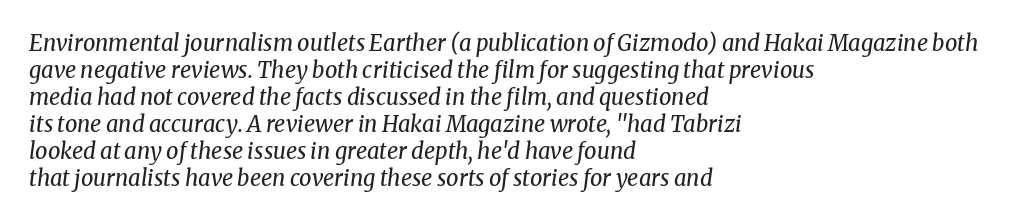
The image shows 22 px text type, italic (leaning right); set left-aligned, line spacing 1.23x, normal letter spacing, not underlined.
